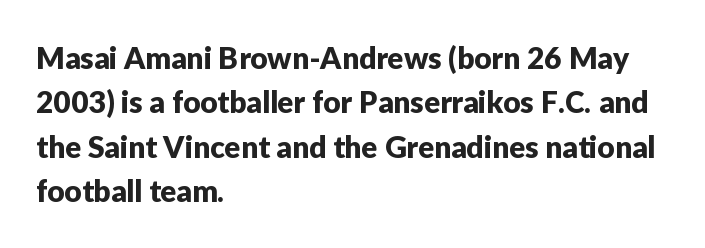
Each letter's strokes conclude bluntly, with no projecting serifs. The letters sit at their default tracking, neither squeezed nor spread. The paragraph shown leans on its left margin. Quick note: underline off.
